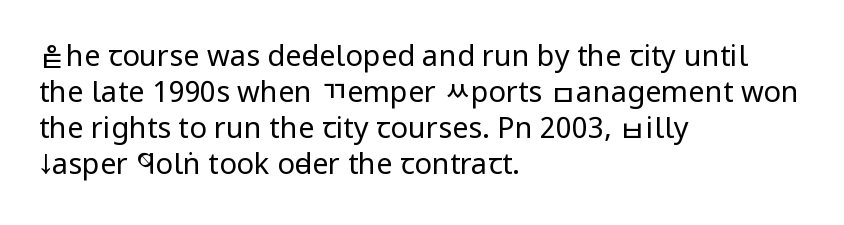
The rendering uses natural spacing where letterforms have individual widths. Line starts are locked; line ends wander. Descender tails drop into unmarked territory. The letterforms sit shoulder to shoulder at normal distance.
